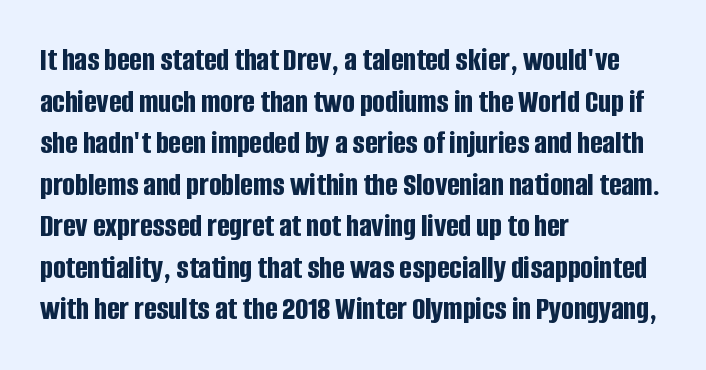
The image shows 33 px bold, condensed sans-serif type, upright; set left-aligned, normal line spacing (1.26x), normal letter spacing, not underlined; low stroke contrast and a large x-height.
